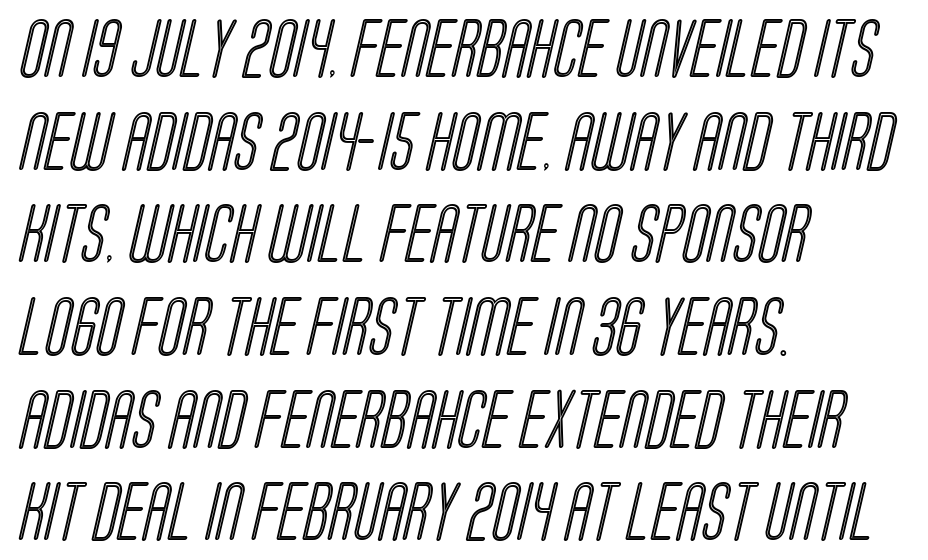
{"width": "condensed", "x_height": "large", "monospaced": "no", "underline": "no", "align": "left", "line_spacing": "normal", "line_spacing_ratio": 1.57, "letter_spacing": "normal", "letter_spacing_em": 0.0, "glyph_px": 59}
